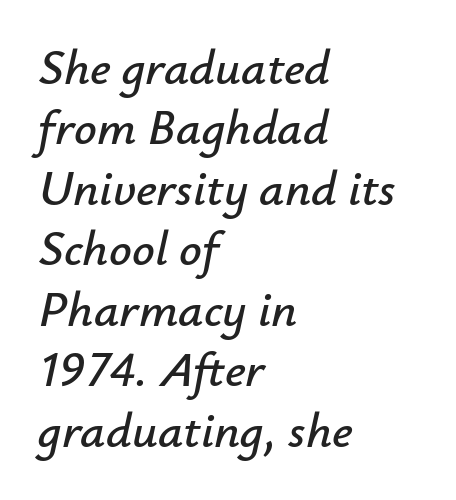
Q: Is the text italic (slanted)? A: Yes, it leans right by about 12 degrees.
Q: Is the text underlined? A: No.
Q: How is the paragraph aligned? A: Left-aligned.
Q: Is the spacing between letters normal or unusually wide? A: Normal.
Q: Width (condensed, normal, or wide)? A: Normal.
Q: Stroke contrast? A: Low.
Q: x-height? A: Small.
Q: Monospaced? A: No.
